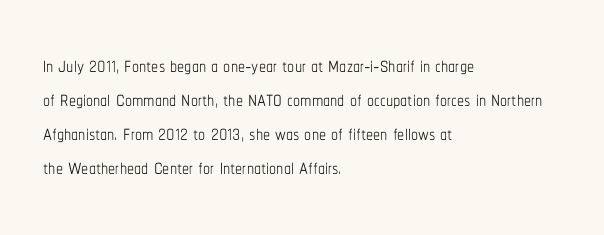
The image shows 28 px thin, condensed type, upright; set left-aligned, line spacing 1.22x, normal letter spacing, not underlined; low stroke contrast and a medium x-height.
